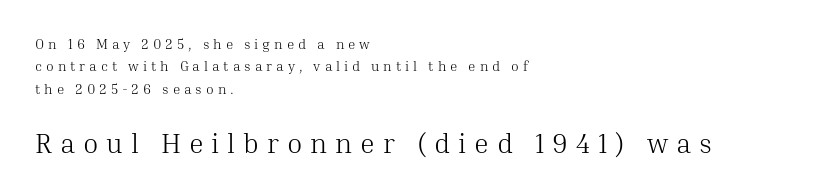
Q: Is the text bold? A: No.
Q: Is the text italic (slanted)? A: No, it is upright.
Q: Is the typeface a serif or a sans-serif typeface? A: Serif.
Q: Is the text underlined? A: No.
Q: How is the paragraph aligned? A: Left-aligned.
Q: Is the spacing between letters normal or unusually wide? A: Unusually wide.
Q: Is the spacing between lines tight, normal or loose? A: Normal.
Q: Which block of text is set in a larger size, the first (top) or the second (bottom)? A: The second (bottom) one.
Q: Width (condensed, normal, or wide)? A: Normal.
Q: Stroke contrast? A: Medium.
Q: x-height? A: Medium.
Q: Monospaced? A: No.
